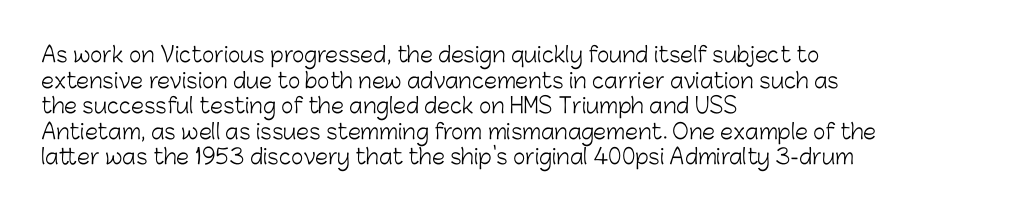
Does extra space separate the letters? No, they use regular spacing. The passage is arranged the way most books set body copy — flush left. The area under the type is left untouched. The face looks like a standard text weight, possibly lighter. Notice how the stems are strictly vertical — no italics here.
